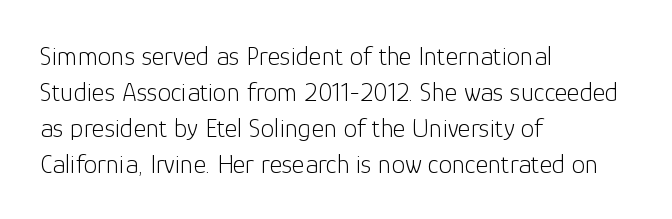
The image shows 27 px text type, upright; set left-aligned, normal line spacing (1.33x), normal letter spacing, not underlined.
